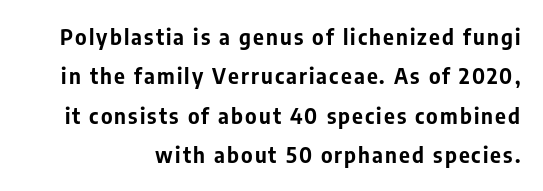
Weight check: bold — yes, fully. Nope, not italic — everything's standing straight. The space beneath each line is pristine and unruled. Leftover space on each line is placed entirely before the opening word.
